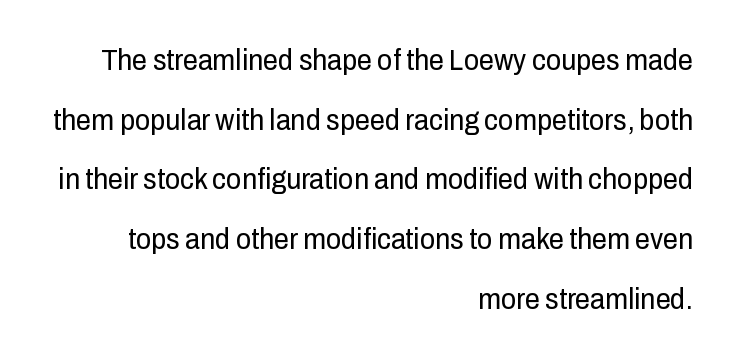
Rows of type keep a wide berth in the vertical direction. A clean baseline with only descenders dipping below it. Note the varied advance widths — an 'i' is clearly narrower than an 'm'. How are the letters spaced? Ordinarily, with no added tracking. These lines stack with their right ends in a neat column.
